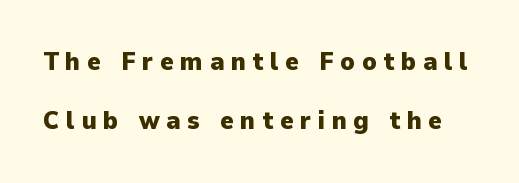
The image shows 26 px bold type, upright; set loose line spacing (2.28x), unusually wide letter spacing (+0.25 em), not underlined.
